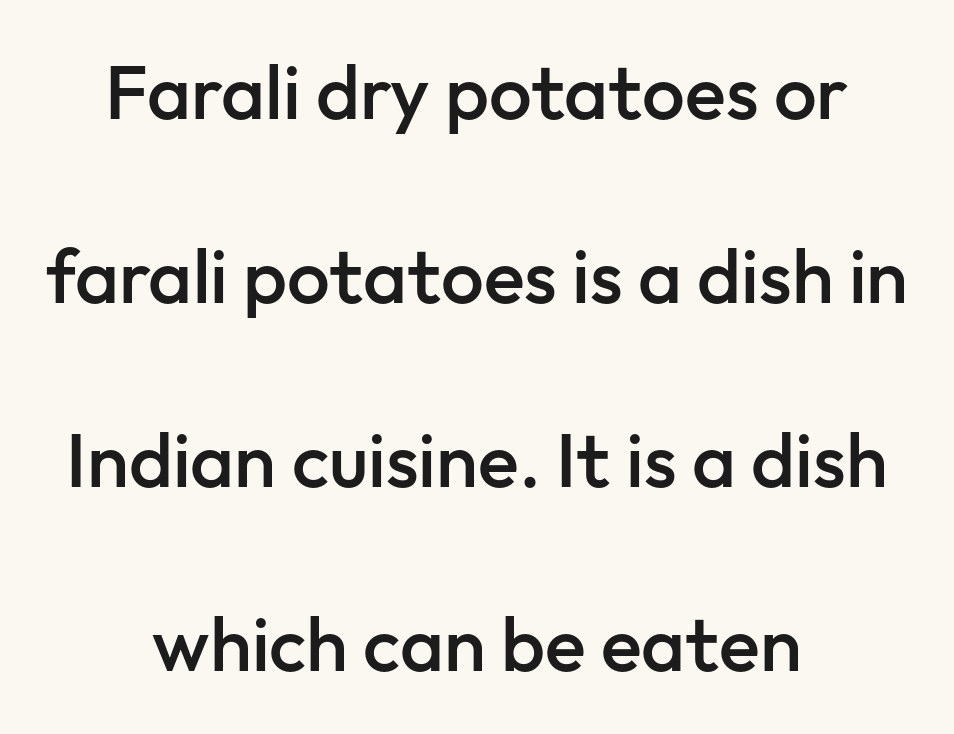
{"serif": "no", "italic": "no", "bold": "semi", "weight": "semibold", "width": "normal", "stroke_contrast": "low", "x_height": "medium", "monospaced": "no", "underline": "no", "align": "center", "line_spacing": "loose", "line_spacing_ratio": 2.42, "letter_spacing": "normal", "letter_spacing_em": 0.0, "glyph_px": 76}
